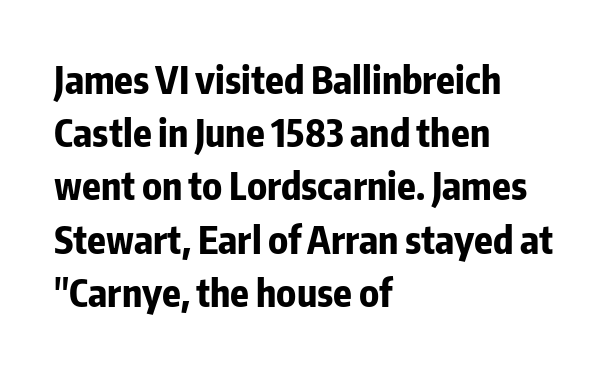
Q: Is the text bold? A: Yes.
Q: Is the text italic (slanted)? A: No, it is upright.
Q: Is the typeface a serif or a sans-serif typeface? A: Sans-serif.
Q: Is the text underlined? A: No.
Q: How is the paragraph aligned? A: Left-aligned.
Q: Is the spacing between letters normal or unusually wide? A: Normal.
Q: Is the spacing between lines tight, normal or loose? A: Normal.
Q: Width (condensed, normal, or wide)? A: Condensed.
Q: Stroke contrast? A: Low.
Q: x-height? A: Medium.
Q: Monospaced? A: No.
